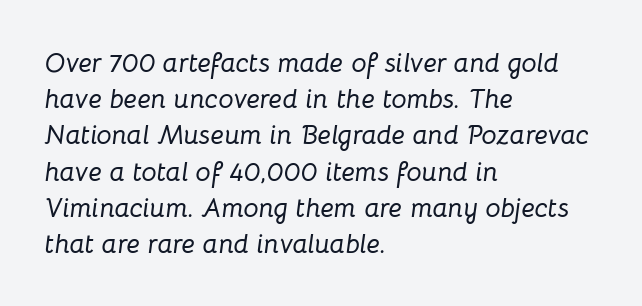
{"italic": "yes", "lean": "right", "slant_degrees": 8, "underline": "no", "align": "left", "line_spacing": "normal", "line_spacing_ratio": 1.34, "letter_spacing": "normal", "letter_spacing_em": 0.0, "glyph_px": 27}
